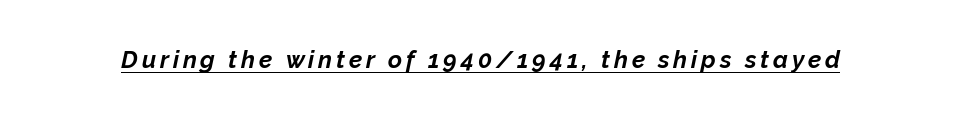
The image shows 24 px bold type, italic (leaning right); set underlined.
